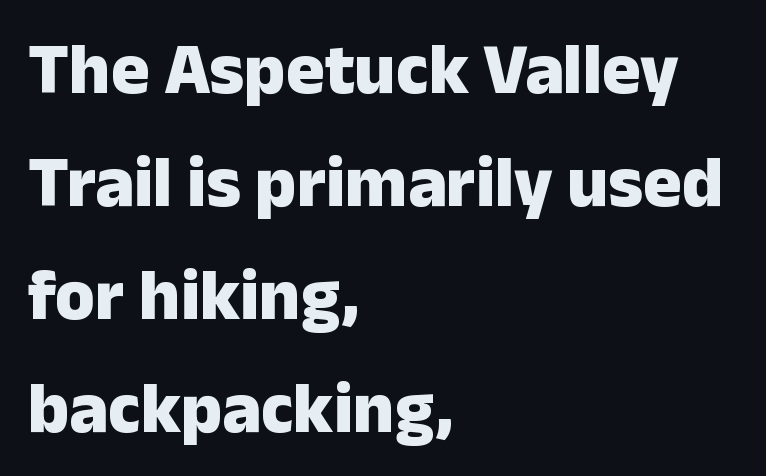
{"serif": "no", "italic": "no", "bold": "yes", "weight": "heavy", "width": "normal", "stroke_contrast": "low", "x_height": "medium", "monospaced": "no", "underline": "no", "align": "left", "line_spacing": "normal", "line_spacing_ratio": 1.57, "letter_spacing": "normal", "letter_spacing_em": 0.0, "glyph_px": 72}
